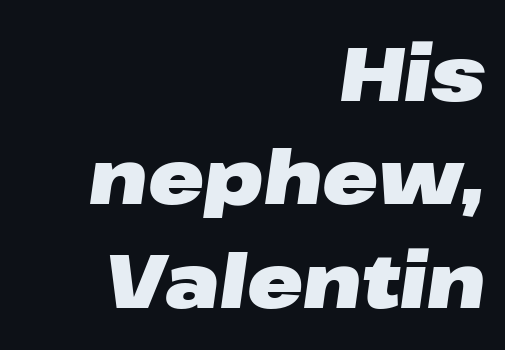
What stands out about the letter spacing? Nothing — it is the standard amount. Posture: slanted. A typesetter would call this proportional, since set widths differ per character. Notice how descenders clear the ascenders below comfortably — that's standard leading.
